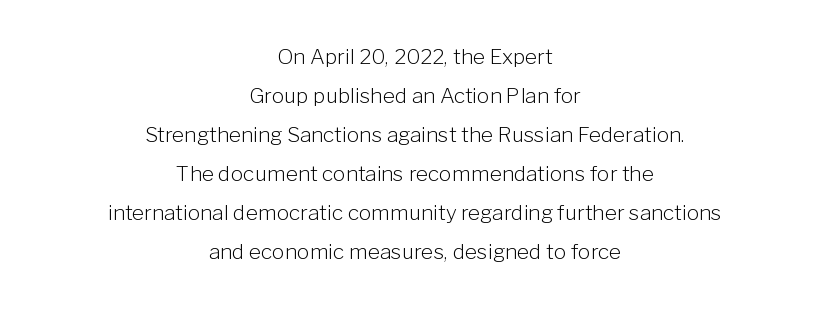
The strokes carry an ordinary text weight at most. Letter spacing: default. Casual observation: everything's sitting right in the middle. Italic? Not at all — the glyphs are vertical. Descenders are the only things crossing below the line.
